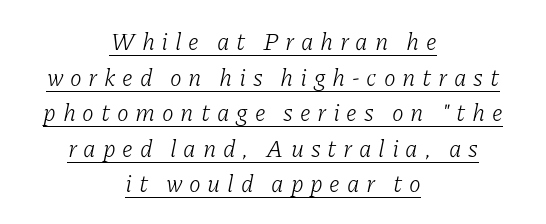
Q: Is the text bold? A: No.
Q: Is the text italic (slanted)? A: Yes, it leans right by about 11 degrees.
Q: Is the text underlined? A: Yes.
Q: How is the paragraph aligned? A: Centered.
Q: Is the spacing between letters normal or unusually wide? A: Unusually wide.
Q: Is the spacing between lines tight, normal or loose? A: Normal.
